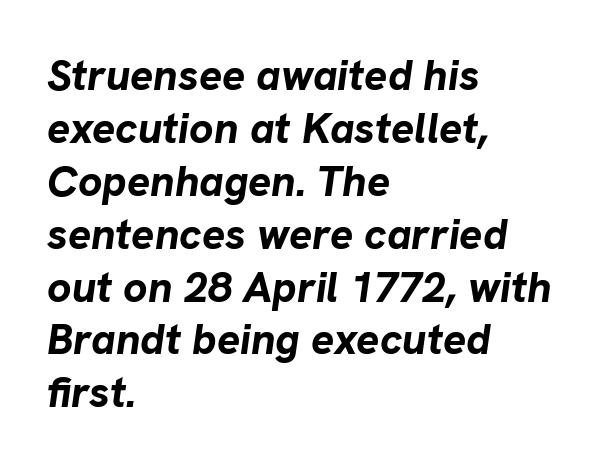
The image shows 43 px bold type, italic (leaning right); set left-aligned, line spacing 1.23x, normal letter spacing, not underlined; low stroke contrast and a medium x-height.
